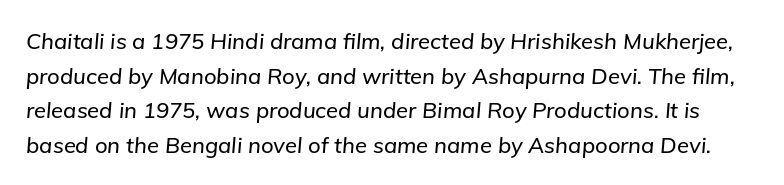
The gap between lines stays unmarked. The rendering keeps characters at their native spacing. Yep, that's italic — everything's leaning. Summary of vertical rhythm: regular, with standard interline spacing.
